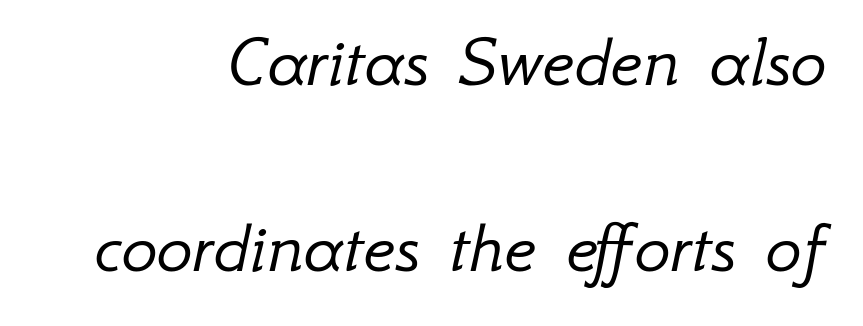
Q: Is the text bold? A: No.
Q: Is the text italic (slanted)? A: Yes, it leans right by about 12 degrees.
Q: Is the text underlined? A: No.
Q: How is the paragraph aligned? A: Right-aligned.
Q: Is the spacing between letters normal or unusually wide? A: Normal.
Q: Is the spacing between lines tight, normal or loose? A: Loose.
Q: Width (condensed, normal, or wide)? A: Normal.
Q: Stroke contrast? A: Low.
Q: x-height? A: Small.
Q: Monospaced? A: No.
